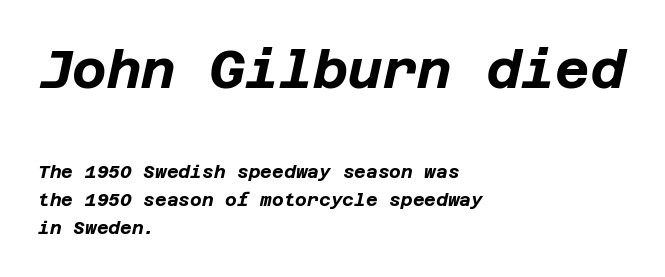
Q: Is the text bold? A: Yes.
Q: Is the text italic (slanted)? A: Yes, it leans right by about 12 degrees.
Q: Is the text underlined? A: No.
Q: How is the paragraph aligned? A: Left-aligned.
Q: Is the spacing between letters normal or unusually wide? A: Normal.
Q: Is the spacing between lines tight, normal or loose? A: Normal.
Q: Which block of text is set in a larger size, the first (top) or the second (bottom)? A: The first (top) one.
Q: Width (condensed, normal, or wide)? A: Normal.
Q: Stroke contrast? A: Low.
Q: x-height? A: Large.
